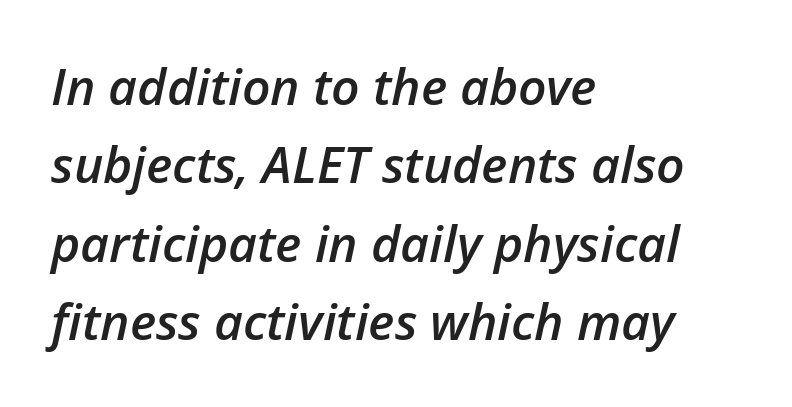
The letterforms sit shoulder to shoulder at normal distance. The strip under each line holds only bare page. This sample is left-justified, so line endings fall wherever the words run out. Heft: intermediate — a semibold. The rendering applies a slant to the glyphs. Successive baselines arrive at the customary interval.
